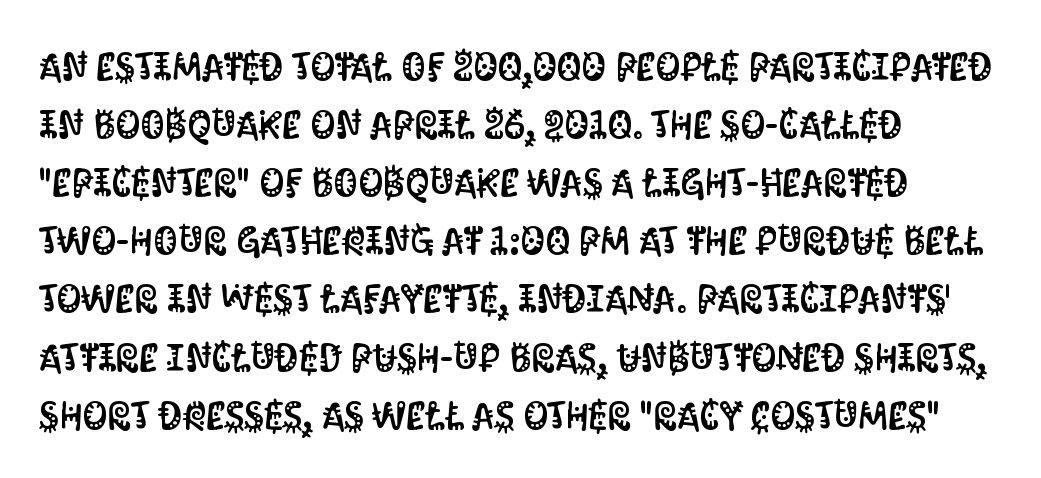
The line texture is even and compact thanks to regular tracking. Honestly, there is no underline to notice here at all. The specimen reads as upright at a glance. Alignment: flush left. The lines sit at an ordinary, default distance from one another.
